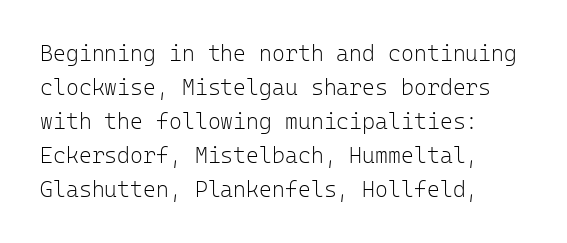
The letterforms sit shoulder to shoulder at normal distance. The string is rendered with underlining switched off. Posture: upright roman. The weight would be labelled regular, book, light, or lighter still.
